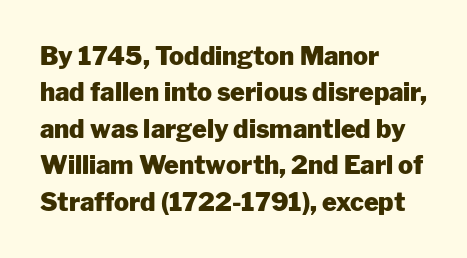
The image shows 25 px bold type, upright; set left-aligned, normal line spacing (1.46x), normal letter spacing, not underlined.
